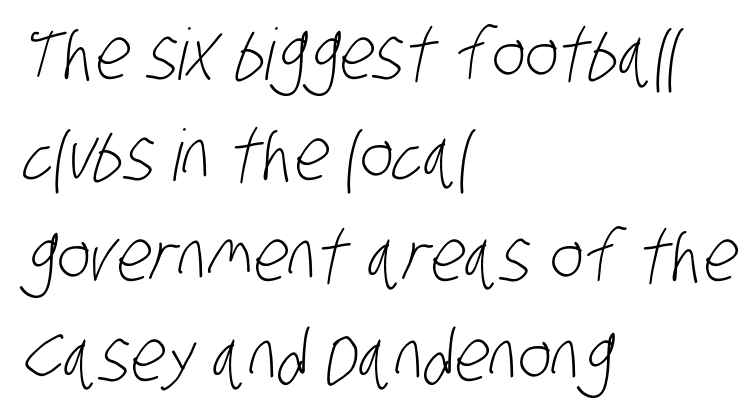
Q: Is the text bold? A: No.
Q: Is the typeface a serif or a sans-serif typeface? A: Sans-serif.
Q: Is the text underlined? A: No.
Q: How is the paragraph aligned? A: Left-aligned.
Q: Is the spacing between letters normal or unusually wide? A: Normal.
Q: Is the spacing between lines tight, normal or loose? A: Normal.
Q: Width (condensed, normal, or wide)? A: Condensed.
Q: Stroke contrast? A: Low.
Q: x-height? A: Large.
Q: Monospaced? A: No.
